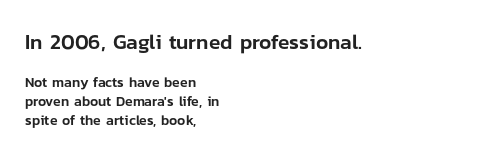
Q: Is the text italic (slanted)? A: No, it is upright.
Q: Is the text underlined? A: No.
Q: How is the paragraph aligned? A: Left-aligned.
Q: Is the spacing between letters normal or unusually wide? A: Normal.
Q: Is the spacing between lines tight, normal or loose? A: Normal.
Q: Which block of text is set in a larger size, the first (top) or the second (bottom)? A: The first (top) one.
